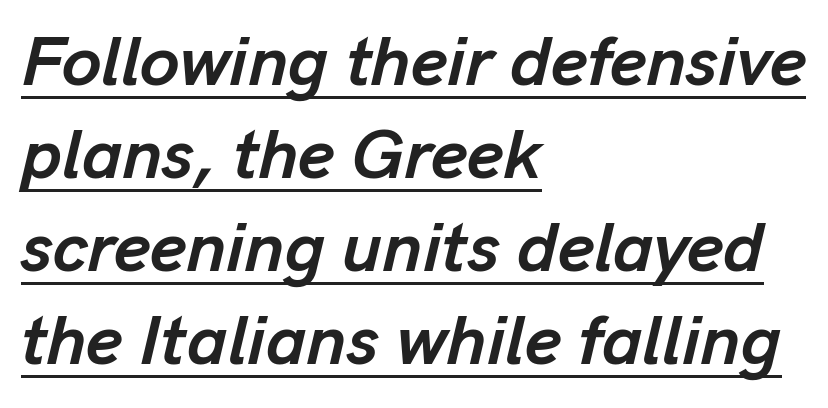
{"italic": "yes", "lean": "right", "slant_degrees": 13, "bold": "yes", "weight": "semibold", "width": "normal", "stroke_contrast": "low", "x_height": "medium", "monospaced": "no", "underline": "yes", "align": "left", "line_spacing": "normal", "line_spacing_ratio": 1.31, "letter_spacing": "normal", "letter_spacing_em": 0.0, "glyph_px": 71}
